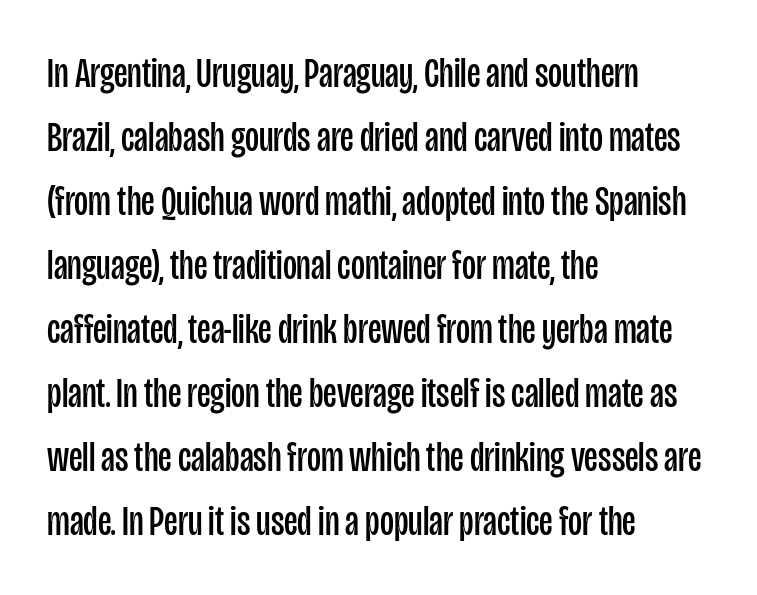
The image shows 43 px regular-weight, condensed sans-serif type, upright; set left-aligned, normal line spacing (1.49x), normal letter spacing, not underlined; low stroke contrast and a large x-height.
